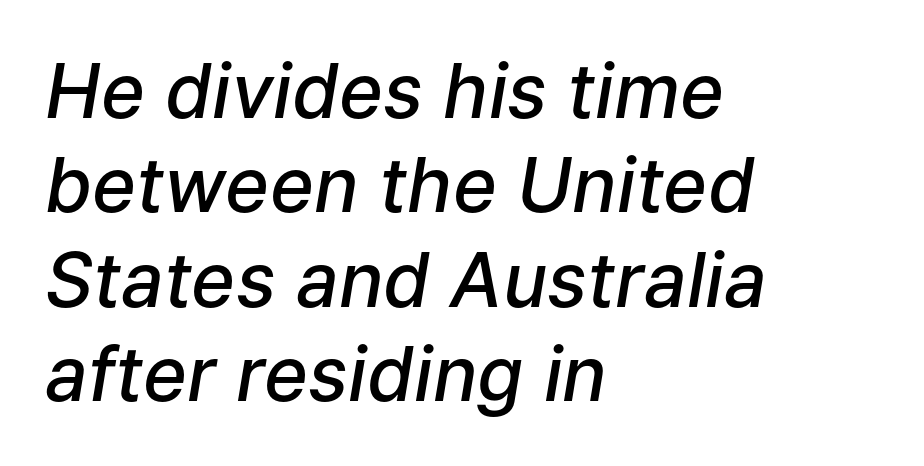
{"italic": "yes", "lean": "right", "slant_degrees": 9, "bold": "semi", "weight": "semibold", "width": "normal", "stroke_contrast": "low", "x_height": "medium", "monospaced": "no", "underline": "no", "align": "left", "line_spacing": "normal", "line_spacing_ratio": 1.26, "letter_spacing": "normal", "letter_spacing_em": 0.0, "glyph_px": 75}
